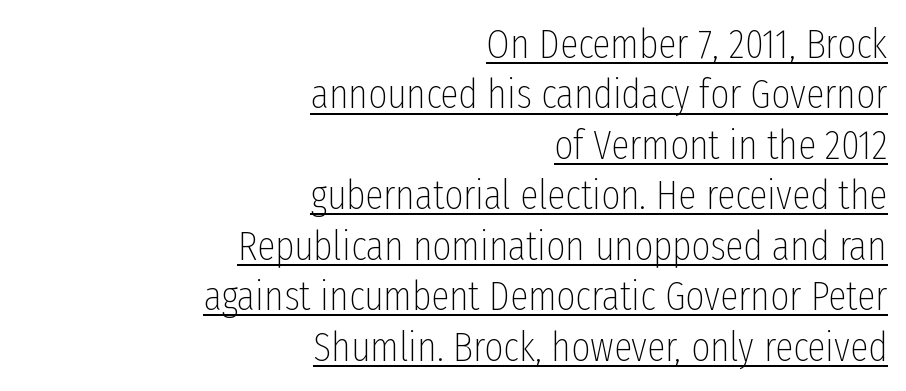
Q: Is the text bold? A: No.
Q: Is the text italic (slanted)? A: No, it is upright.
Q: Is the typeface a serif or a sans-serif typeface? A: Sans-serif.
Q: Is the text underlined? A: Yes.
Q: How is the paragraph aligned? A: Right-aligned.
Q: Is the spacing between letters normal or unusually wide? A: Normal.
Q: Width (condensed, normal, or wide)? A: Condensed.
Q: Stroke contrast? A: Low.
Q: x-height? A: Medium.
Q: Monospaced? A: No.
